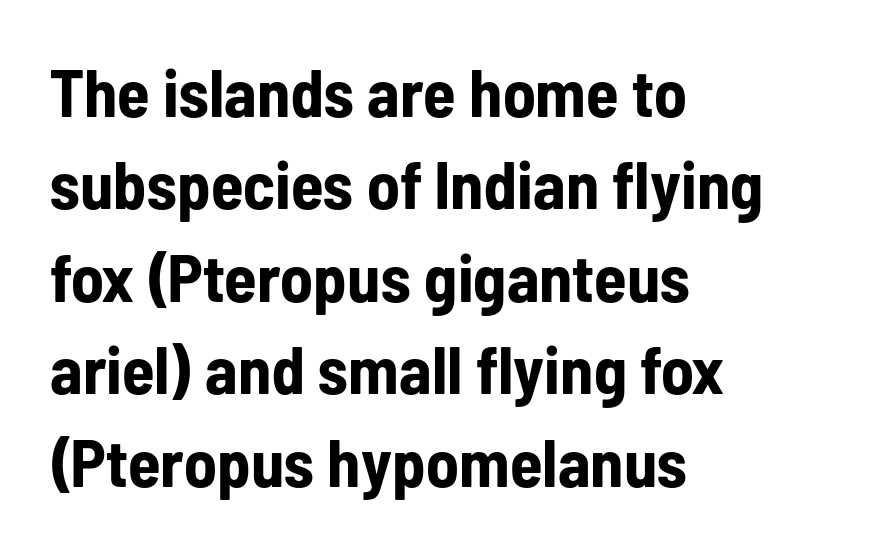
This rendering features lettering with no underline. The typesetting leans heavy: a genuine bold. This sample uses an upright cut, with every glyph sitting square on the baseline. All the whitespace from short lines collects on the right. Regarding leading, the lines here are spaced in the standard way.
